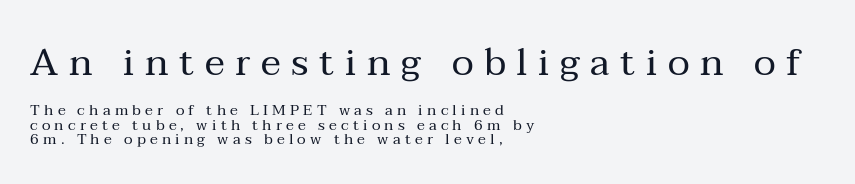
The image shows 38 px regular-weight serif type, upright; set left-aligned, tight line spacing (0.97x), unusually wide letter spacing (+0.28 em), not underlined; the first (top) block is 2.53x larger; medium stroke contrast and a medium x-height.
